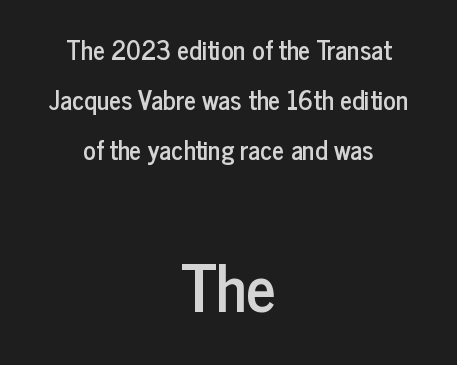
Q: Is the text italic (slanted)? A: No, it is upright.
Q: Is the typeface a serif or a sans-serif typeface? A: Sans-serif.
Q: Is the text underlined? A: No.
Q: How is the paragraph aligned? A: Centered.
Q: Is the spacing between letters normal or unusually wide? A: Normal.
Q: Is the spacing between lines tight, normal or loose? A: Loose.
Q: Which block of text is set in a larger size, the first (top) or the second (bottom)? A: The second (bottom) one.
Q: Width (condensed, normal, or wide)? A: Condensed.
Q: Stroke contrast? A: Low.
Q: x-height? A: Medium.
Q: Monospaced? A: No.
